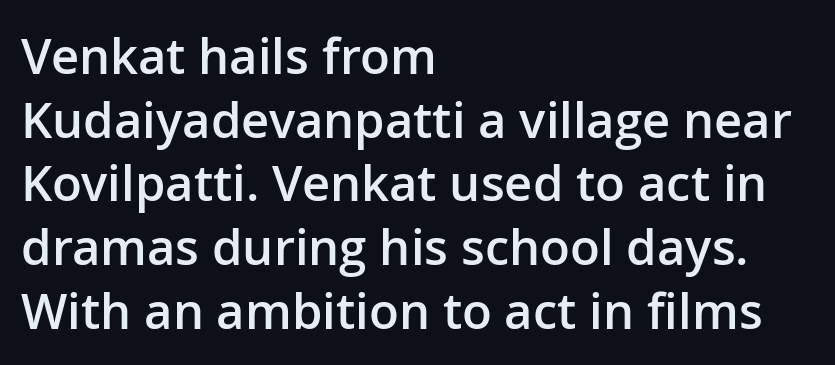
Q: Is the text bold? A: Semi-bold.
Q: Is the text italic (slanted)? A: No, it is upright.
Q: Is the typeface a serif or a sans-serif typeface? A: Sans-serif.
Q: Is the text underlined? A: No.
Q: How is the paragraph aligned? A: Left-aligned.
Q: Is the spacing between letters normal or unusually wide? A: Normal.
Q: Is the spacing between lines tight, normal or loose? A: Normal.
Q: Width (condensed, normal, or wide)? A: Normal.
Q: Stroke contrast? A: Low.
Q: x-height? A: Medium.
Q: Monospaced? A: No.
